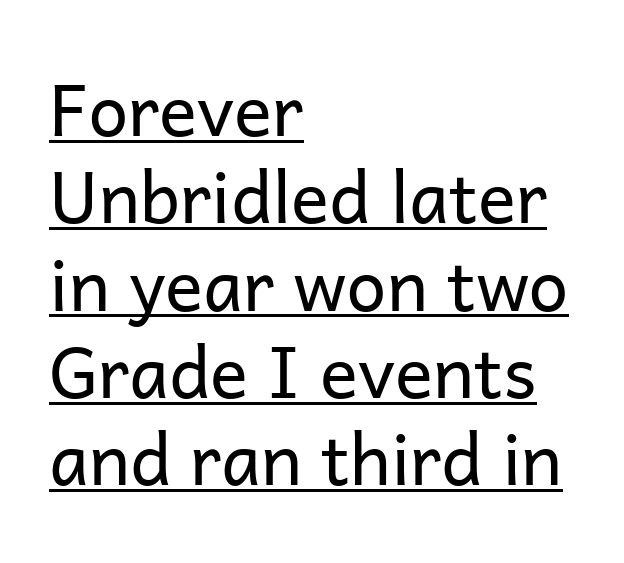
{"serif": "no", "italic": "no", "bold": "no", "weight": "regular", "width": "normal", "stroke_contrast": "low", "x_height": "medium", "monospaced": "no", "underline": "yes", "align": "left", "line_spacing_ratio": 1.23, "letter_spacing": "normal", "letter_spacing_em": 0.0, "glyph_px": 71}
